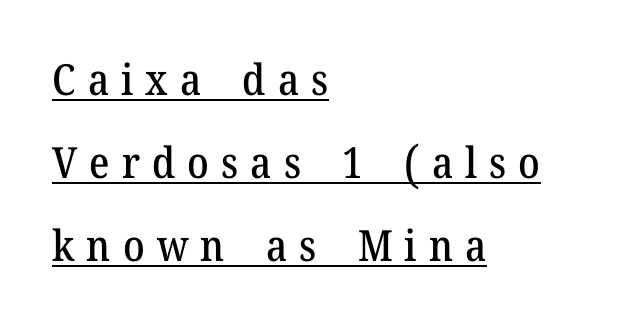
The image shows 43 px serif type, upright; set left-aligned, loose line spacing (1.93x), unusually wide letter spacing (+0.28 em), underlined; medium stroke contrast and a medium x-height.
